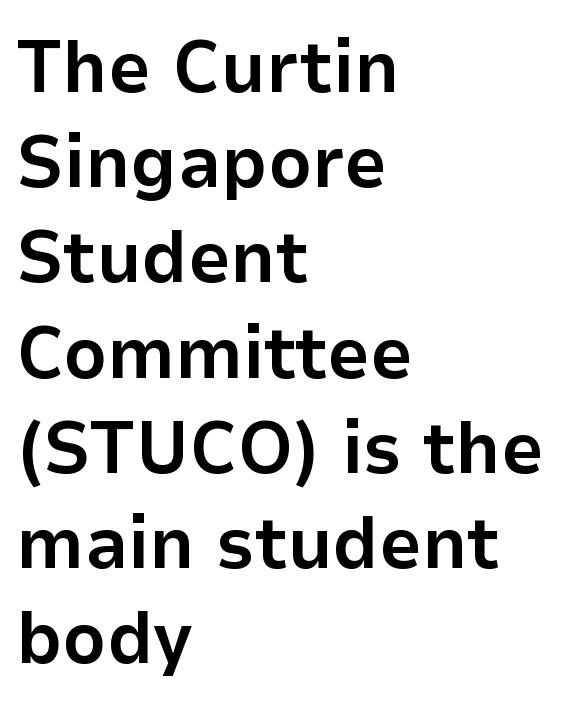
The image shows 75 px bold sans-serif type, upright; set left-aligned, normal line spacing (1.27x), normal letter spacing, not underlined; low stroke contrast and a medium x-height.
